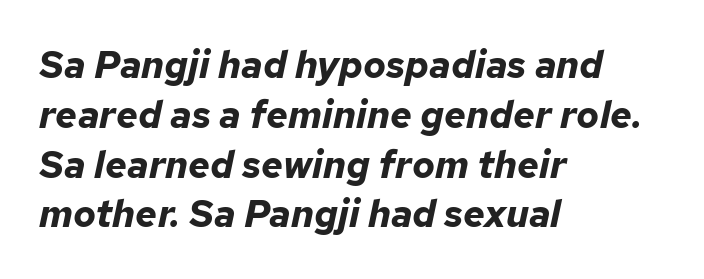
{"italic": "yes", "lean": "right", "slant_degrees": 12, "bold": "yes", "weight": "bold", "width": "normal", "stroke_contrast": "low", "x_height": "medium", "monospaced": "no", "underline": "no", "align": "left", "line_spacing": "normal", "line_spacing_ratio": 1.31, "letter_spacing": "normal", "letter_spacing_em": 0.0, "glyph_px": 38}
